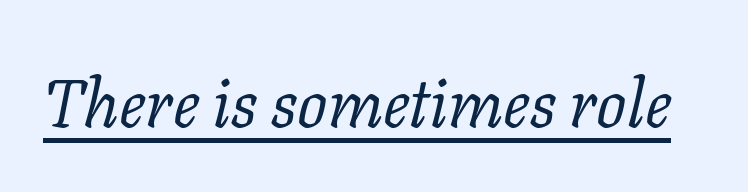
The image shows 67 px regular-weight serif type, italic (leaning right); set normal letter spacing, underlined; low stroke contrast and a medium x-height.
